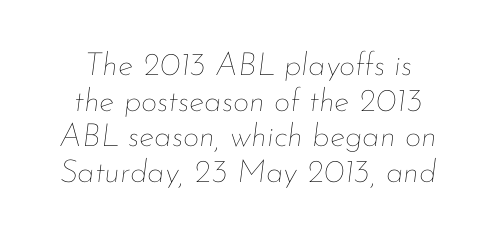
{"italic": "yes", "lean": "right", "slant_degrees": 7, "bold": "no", "weight": "thin", "width": "normal", "stroke_contrast": "low", "x_height": "small", "monospaced": "no", "underline": "no", "line_spacing": "tight", "line_spacing_ratio": 1.11, "letter_spacing": "normal", "letter_spacing_em": 0.0, "glyph_px": 32}
